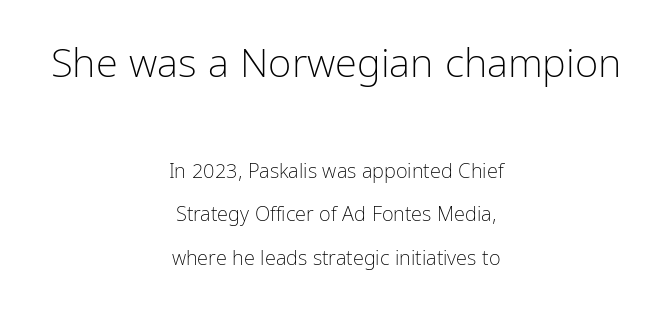
{"serif": "no", "italic": "no", "bold": "no", "weight": "light", "width": "condensed", "stroke_contrast": "low", "x_height": "medium", "monospaced": "no", "underline": "no", "align": "center", "line_spacing": "loose", "line_spacing_ratio": 2.19, "letter_spacing": "normal", "letter_spacing_em": 0.0, "larger_block": "first", "size_ratio": 2.0, "glyph_px": 40}
